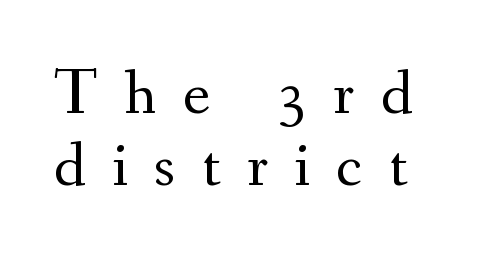
Q: Is the text bold? A: No.
Q: Is the text italic (slanted)? A: No, it is upright.
Q: Is the typeface a serif or a sans-serif typeface? A: Serif.
Q: Is the text underlined? A: No.
Q: Is the spacing between letters normal or unusually wide? A: Unusually wide.
Q: Is the spacing between lines tight, normal or loose? A: Tight.
Q: Width (condensed, normal, or wide)? A: Normal.
Q: Stroke contrast? A: Medium.
Q: x-height? A: Small.
Q: Monospaced? A: No.
